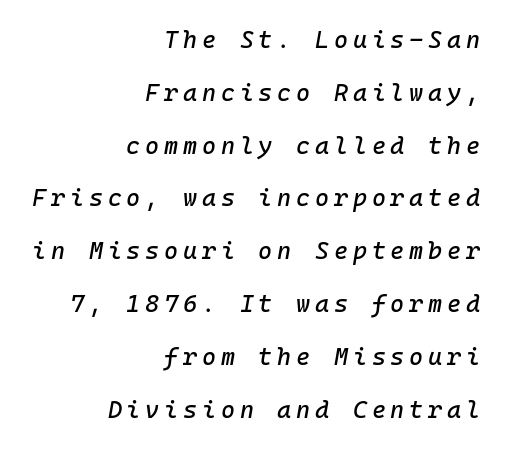
Which margin do the lines hug? The right one — the left edge is uneven. You can tell it's italic because the verticals aren't actually vertical. No word sits above an underline. Each new line begins a long way beneath the previous one.
